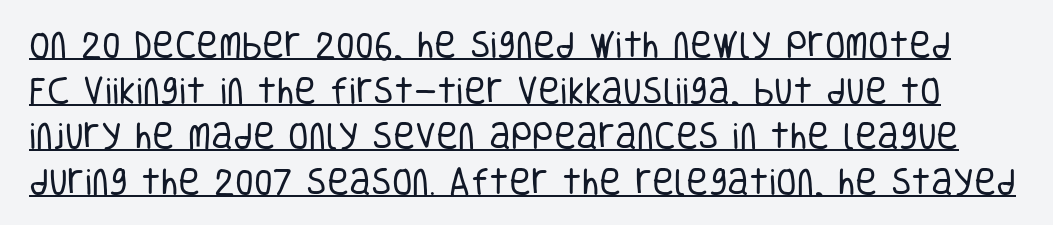
The image shows 30 px regular-weight, condensed sans-serif type, upright; set normal line spacing (1.52x), normal letter spacing, underlined; low stroke contrast and a large x-height.
